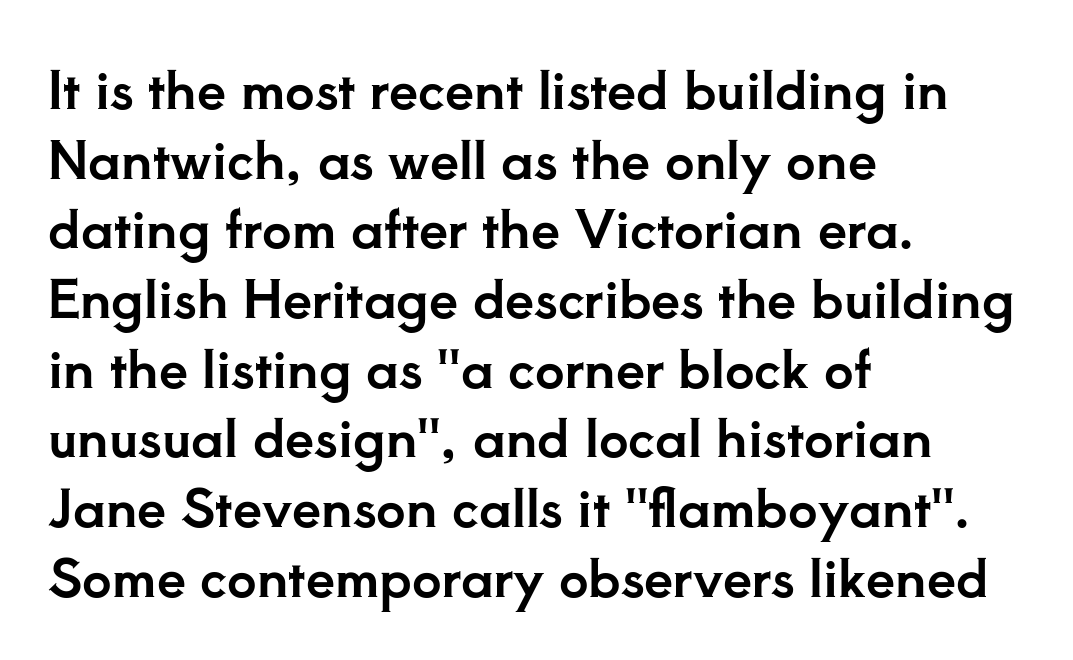
The image shows 52 px serif type, upright; set left-aligned, normal line spacing (1.34x), normal letter spacing, not underlined; low stroke contrast and a small x-height.
